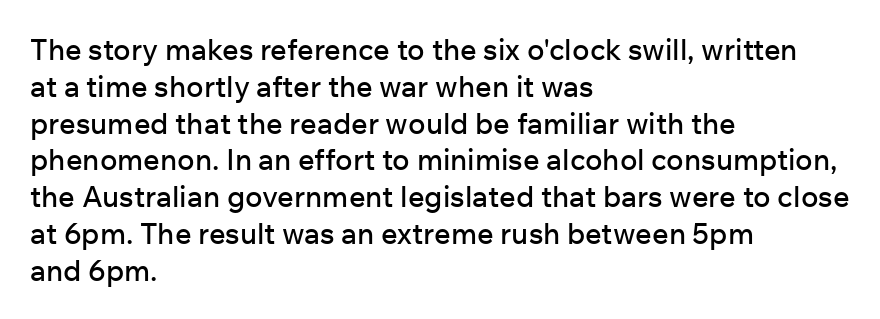
Q: Is the text italic (slanted)? A: No, it is upright.
Q: Is the typeface a serif or a sans-serif typeface? A: Sans-serif.
Q: Is the text underlined? A: No.
Q: How is the paragraph aligned? A: Left-aligned.
Q: Is the spacing between letters normal or unusually wide? A: Normal.
Q: Is the spacing between lines tight, normal or loose? A: Normal.
Q: Width (condensed, normal, or wide)? A: Normal.
Q: Stroke contrast? A: Low.
Q: x-height? A: Medium.
Q: Monospaced? A: No.
